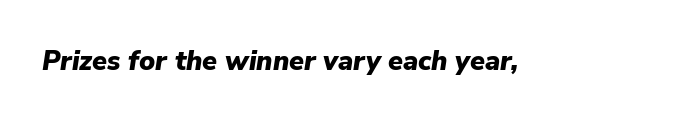
{"italic": "yes", "lean": "right", "slant_degrees": 9, "bold": "yes", "underline": "no", "letter_spacing": "normal", "letter_spacing_em": 0.0, "glyph_px": 27}
